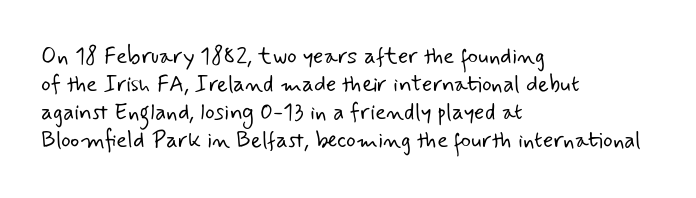
Line starts are locked; line ends wander. Students, note that the glyphs here touch the page at normal intervals. Just letters on the line, the space beneath them empty. Is the type heavy? It reads as light-to-regular instead.
